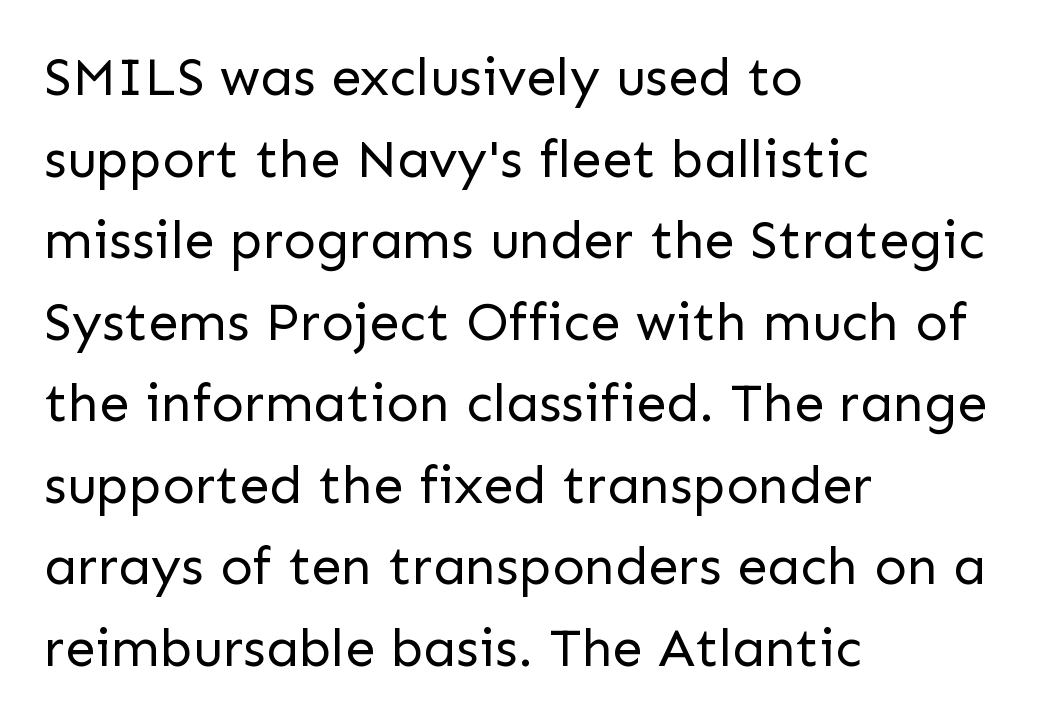
Q: Is the text bold? A: No.
Q: Is the text italic (slanted)? A: No, it is upright.
Q: Is the typeface a serif or a sans-serif typeface? A: Sans-serif.
Q: Is the text underlined? A: No.
Q: How is the paragraph aligned? A: Left-aligned.
Q: Is the spacing between letters normal or unusually wide? A: Normal.
Q: Is the spacing between lines tight, normal or loose? A: Normal.
Q: Width (condensed, normal, or wide)? A: Normal.
Q: Stroke contrast? A: Low.
Q: x-height? A: Medium.
Q: Monospaced? A: No.
